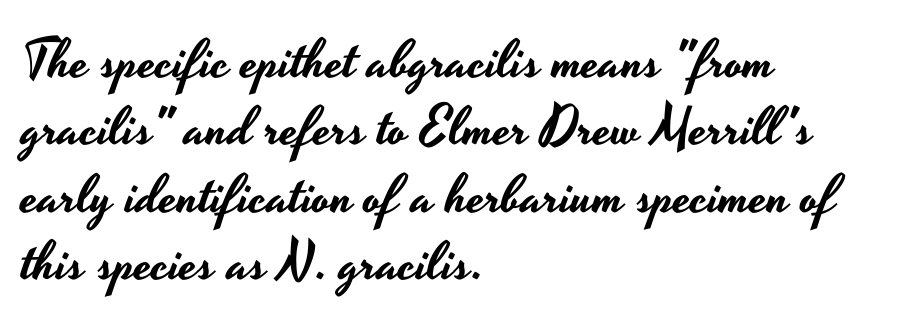
{"serif": "no", "width": "wide", "stroke_contrast": "low", "x_height": "small", "monospaced": "no", "underline": "no", "align": "left", "line_spacing": "normal", "line_spacing_ratio": 1.25, "letter_spacing": "normal", "letter_spacing_em": 0.0, "glyph_px": 54}
